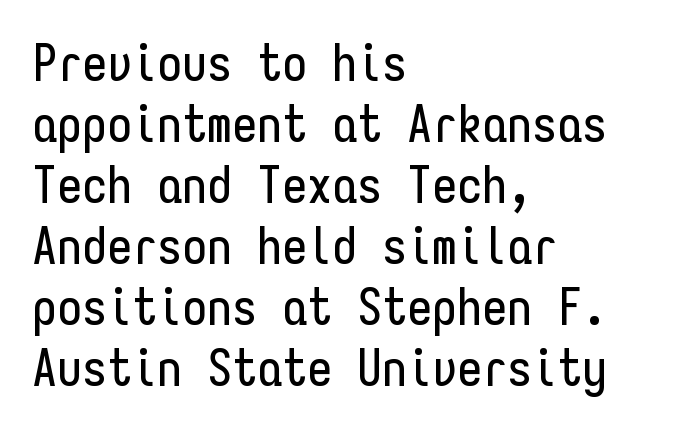
The font family rendered here belongs to the sans-serif group. Posture: vertical. Glance below the letters and you will spot only blank space. Each letter, wide or thin by design, is forced into the same width here. Horizontal alignment here is leftward, the default for most running prose. Compared with typical body copy, the letter spacing here is the same.
